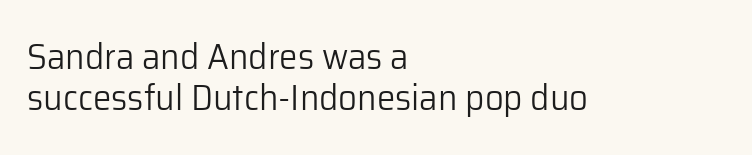
The image shows 37 px light sans-serif type, upright; set left-aligned, tight line spacing (1.11x), normal letter spacing, not underlined; low stroke contrast and a medium x-height.
